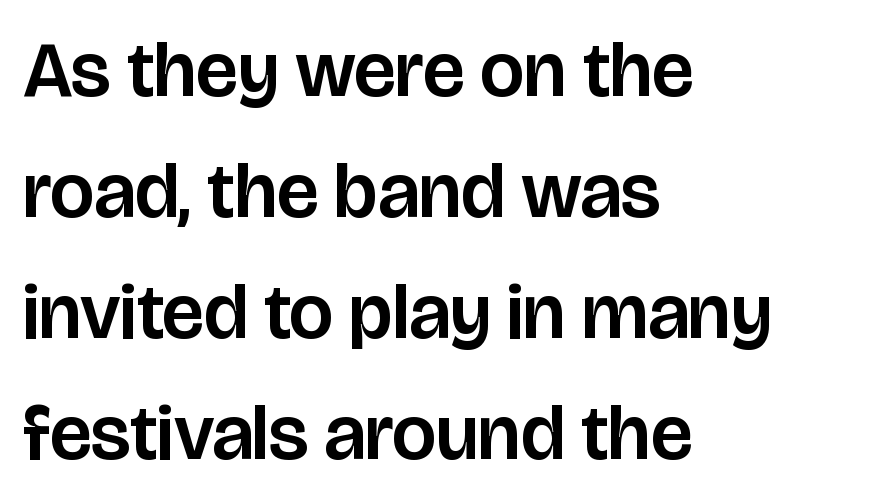
The image shows 78 px sans-serif type, upright; set left-aligned, normal line spacing (1.55x), normal letter spacing, not underlined; low stroke contrast and a large x-height.
